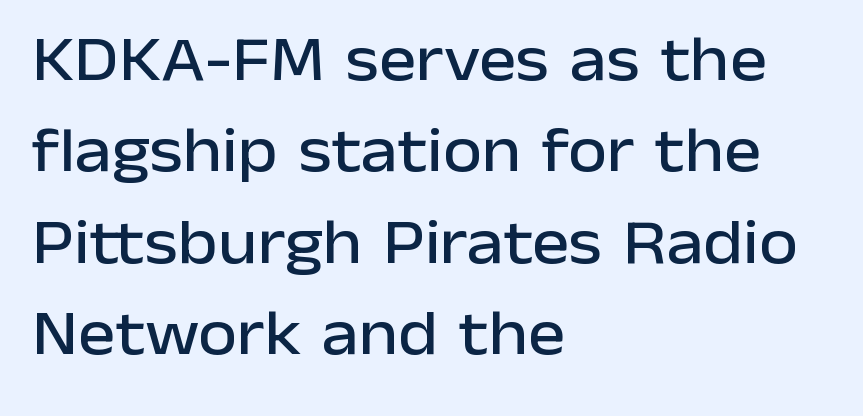
Q: Is the text italic (slanted)? A: No, it is upright.
Q: Is the typeface a serif or a sans-serif typeface? A: Sans-serif.
Q: Is the text underlined? A: No.
Q: How is the paragraph aligned? A: Left-aligned.
Q: Is the spacing between letters normal or unusually wide? A: Normal.
Q: Is the spacing between lines tight, normal or loose? A: Normal.
Q: Width (condensed, normal, or wide)? A: Normal.
Q: Stroke contrast? A: Low.
Q: x-height? A: Medium.
Q: Monospaced? A: No.
